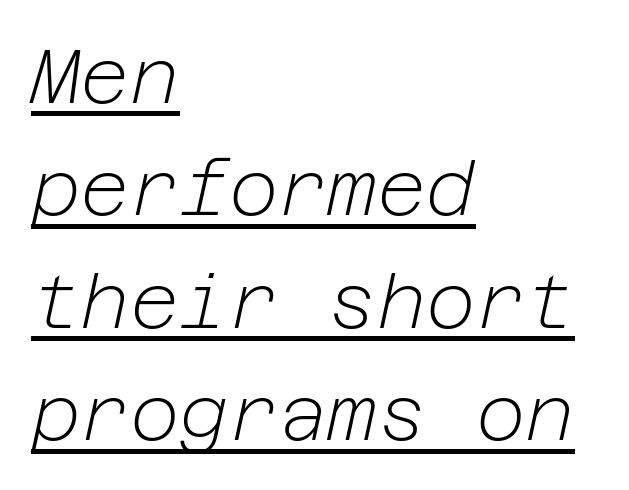
The image shows 76 px light type, italic (leaning right); set left-aligned, normal line spacing (1.48x), normal letter spacing, underlined; low stroke contrast and a medium x-height.
